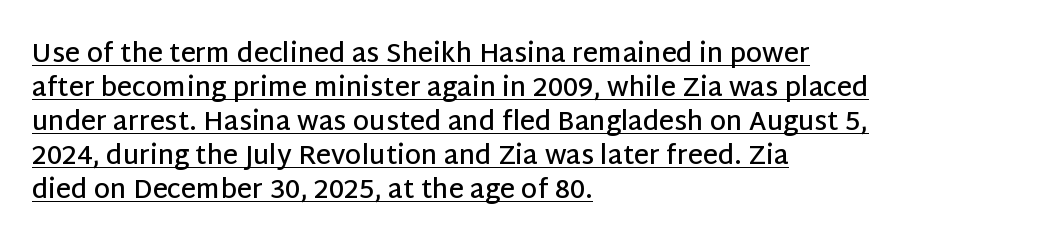
{"italic": "no", "bold": "semi", "underline": "yes", "align": "left", "line_spacing": "normal", "line_spacing_ratio": 1.31, "letter_spacing": "normal", "letter_spacing_em": 0.0, "glyph_px": 26}
